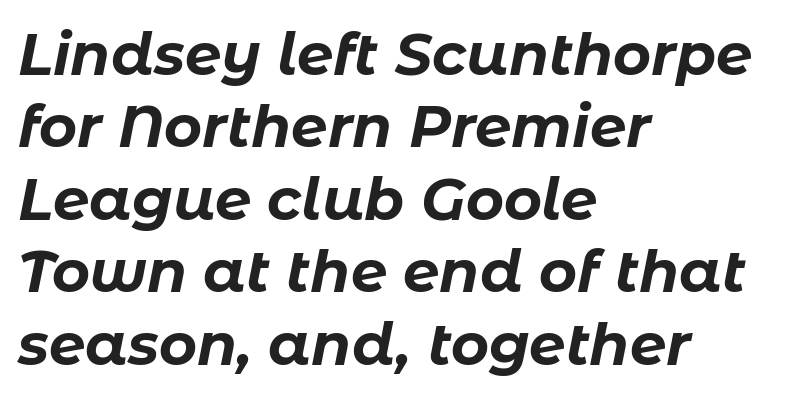
Q: Is the text bold? A: Yes.
Q: Is the text italic (slanted)? A: Yes, it leans right by about 11 degrees.
Q: Is the text underlined? A: No.
Q: How is the paragraph aligned? A: Left-aligned.
Q: Is the spacing between letters normal or unusually wide? A: Normal.
Q: Is the spacing between lines tight, normal or loose? A: Normal.
Q: Width (condensed, normal, or wide)? A: Normal.
Q: Stroke contrast? A: Low.
Q: x-height? A: Medium.
Q: Monospaced? A: No.
